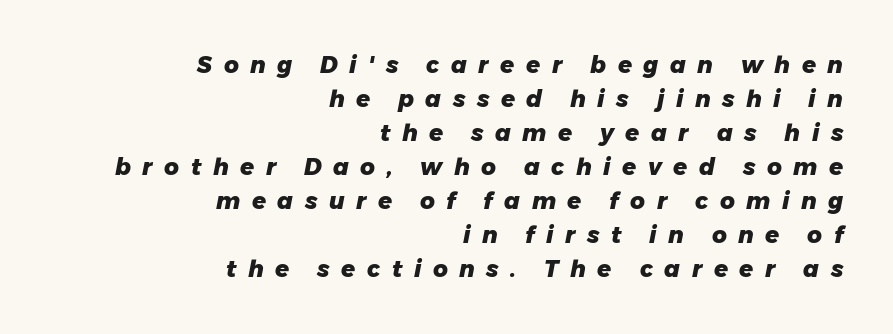
Q: Is the text bold? A: Yes.
Q: Is the text italic (slanted)? A: Yes, it leans right by about 11 degrees.
Q: Is the text underlined? A: No.
Q: How is the paragraph aligned? A: Right-aligned.
Q: Is the spacing between letters normal or unusually wide? A: Unusually wide.
Q: Is the spacing between lines tight, normal or loose? A: Normal.
